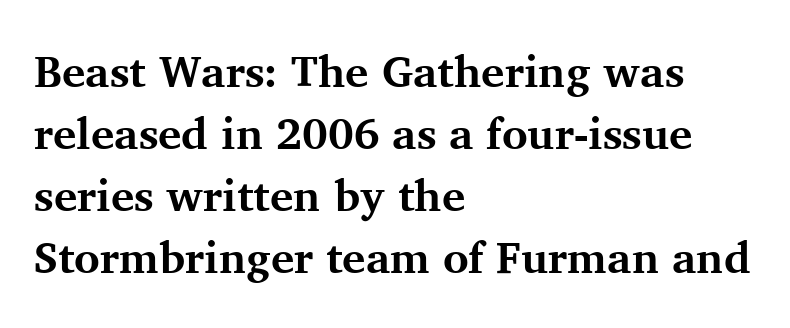
Q: Is the text bold? A: Yes.
Q: Is the text italic (slanted)? A: No, it is upright.
Q: Is the typeface a serif or a sans-serif typeface? A: Serif.
Q: Is the text underlined? A: No.
Q: How is the paragraph aligned? A: Left-aligned.
Q: Is the spacing between letters normal or unusually wide? A: Normal.
Q: Is the spacing between lines tight, normal or loose? A: Normal.
Q: Width (condensed, normal, or wide)? A: Normal.
Q: Stroke contrast? A: Medium.
Q: x-height? A: Medium.
Q: Monospaced? A: No.
